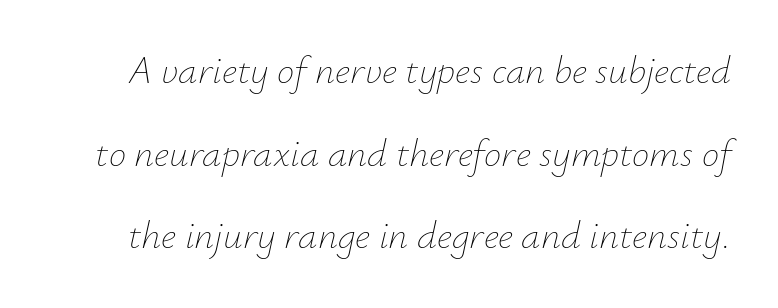
{"italic": "yes", "lean": "right", "slant_degrees": 12, "bold": "no", "weight": "thin", "width": "normal", "stroke_contrast": "low", "x_height": "small", "monospaced": "no", "underline": "no", "line_spacing": "loose", "line_spacing_ratio": 2.12, "letter_spacing": "normal", "letter_spacing_em": 0.0, "glyph_px": 39}
